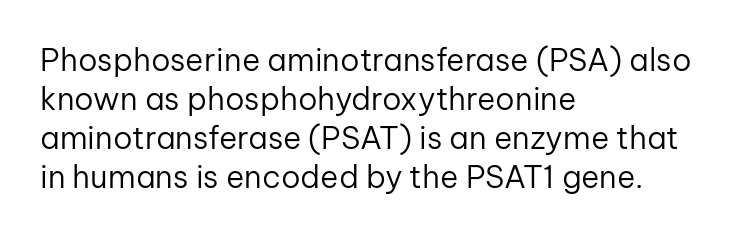
The image shows 31 px regular-weight sans-serif type, upright; set left-aligned, normal line spacing (1.26x), normal letter spacing, not underlined; low stroke contrast and a medium x-height.
